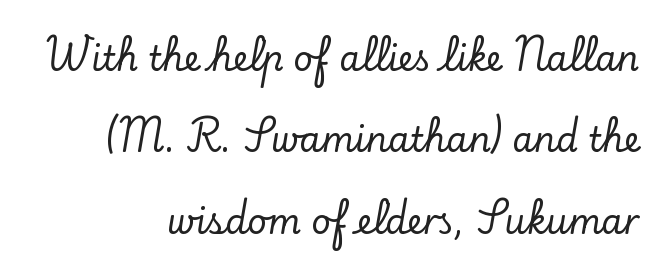
Q: Is the text italic (slanted)? A: Yes.
Q: Is the typeface a serif or a sans-serif typeface? A: Serif.
Q: Is the text underlined? A: No.
Q: How is the paragraph aligned? A: Right-aligned.
Q: Is the spacing between letters normal or unusually wide? A: Normal.
Q: Is the spacing between lines tight, normal or loose? A: Loose.
Q: Width (condensed, normal, or wide)? A: Normal.
Q: Stroke contrast? A: Low.
Q: x-height? A: Small.
Q: Monospaced? A: No.
